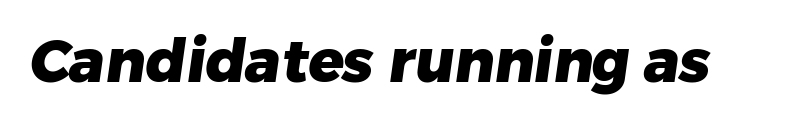
The image shows 59 px heavy sans-serif type; set normal letter spacing, not underlined; low stroke contrast and a medium x-height.
